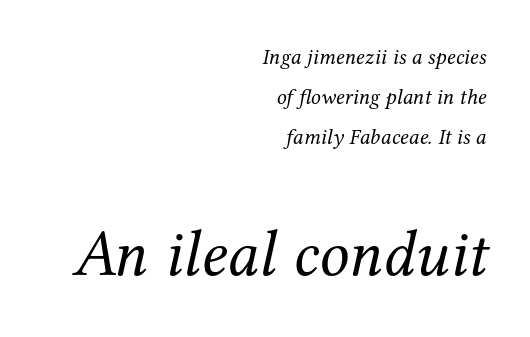
Q: Is the text bold? A: No.
Q: Is the text italic (slanted)? A: Yes, it leans right by about 12 degrees.
Q: Is the typeface a serif or a sans-serif typeface? A: Serif.
Q: Is the text underlined? A: No.
Q: How is the paragraph aligned? A: Right-aligned.
Q: Is the spacing between letters normal or unusually wide? A: Normal.
Q: Which block of text is set in a larger size, the first (top) or the second (bottom)? A: The second (bottom) one.
Q: Width (condensed, normal, or wide)? A: Normal.
Q: Stroke contrast? A: Medium.
Q: x-height? A: Medium.
Q: Monospaced? A: No.
